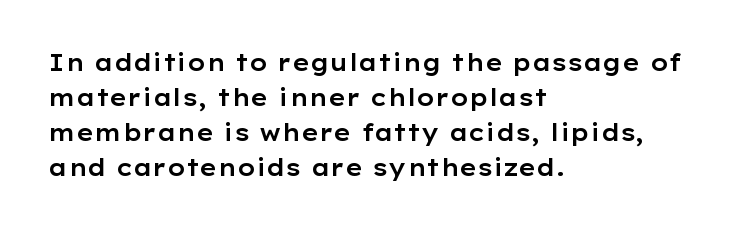
Q: Is the text italic (slanted)? A: No, it is upright.
Q: Is the text underlined? A: No.
Q: How is the paragraph aligned? A: Left-aligned.
Q: Is the spacing between letters normal or unusually wide? A: Normal.
Q: Is the spacing between lines tight, normal or loose? A: Normal.
